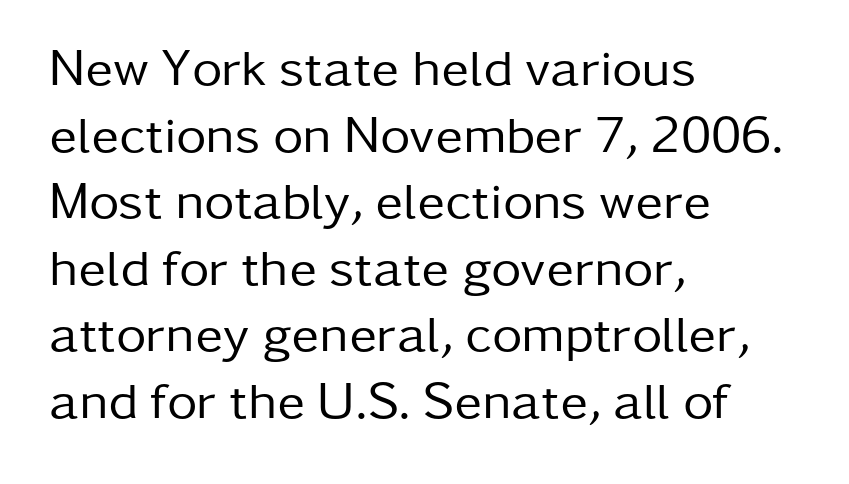
{"serif": "no", "italic": "no", "bold": "no", "weight": "regular", "width": "normal", "stroke_contrast": "low", "x_height": "medium", "monospaced": "no", "underline": "no", "align": "left", "line_spacing": "normal", "line_spacing_ratio": 1.28, "letter_spacing": "normal", "letter_spacing_em": 0.0, "glyph_px": 52}
